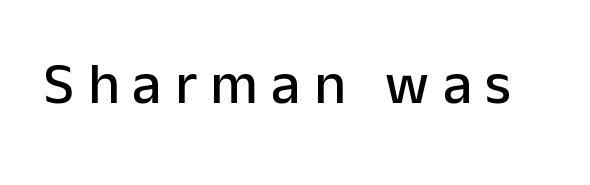
The image shows 58 px sans-serif type, upright; set unusually wide letter spacing (+0.23 em), not underlined; low stroke contrast and a medium x-height.
